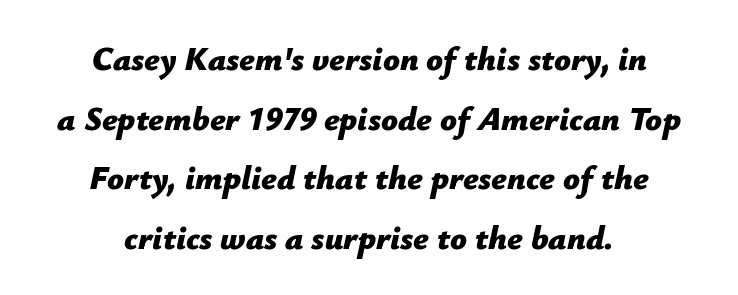
What stands out about the letter spacing? Nothing — it is the standard amount. Emphasis-style slanted type is in use. You could not count columns in this text — the font is proportionally spaced. Summary of weight: heavy, a full bold.
